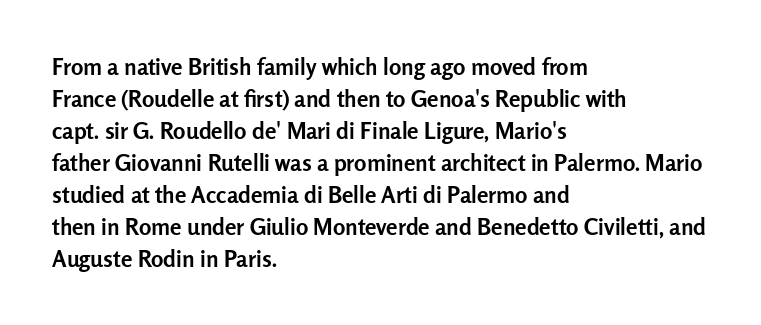
The image shows 23 px bold type, upright; set left-aligned, normal line spacing (1.39x), normal letter spacing, not underlined.
